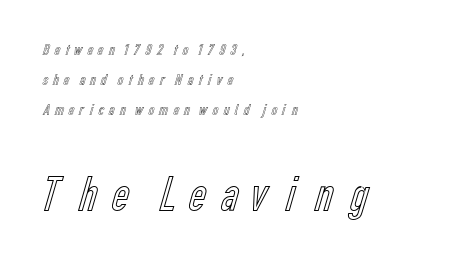
{"width": "condensed", "x_height": "medium", "monospaced": "no", "underline": "no", "align": "left", "line_spacing_ratio": 1.86, "letter_spacing": "wide", "letter_spacing_em": 0.21, "larger_block": "second", "size_ratio": 3.06, "glyph_px": 49}
